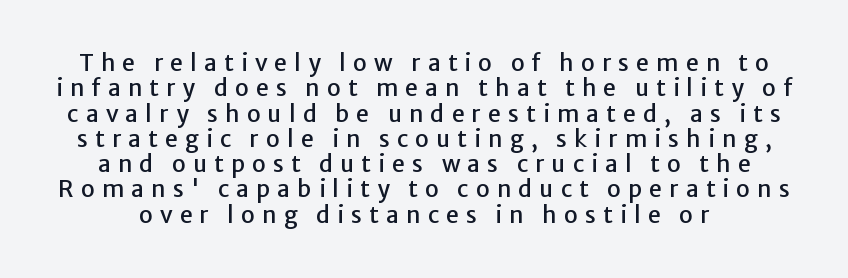
{"italic": "no", "underline": "no", "line_spacing": "tight", "line_spacing_ratio": 1.1, "letter_spacing": "wide", "letter_spacing_em": 0.31, "glyph_px": 23}
